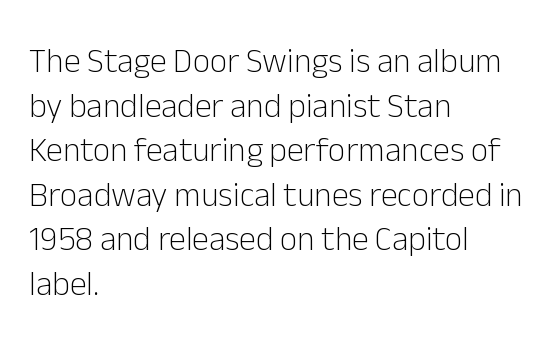
{"serif": "no", "italic": "no", "bold": "no", "weight": "light", "width": "normal", "stroke_contrast": "low", "x_height": "medium", "monospaced": "no", "underline": "no", "align": "left", "line_spacing": "normal", "line_spacing_ratio": 1.31, "letter_spacing": "normal", "letter_spacing_em": 0.0, "glyph_px": 34}
